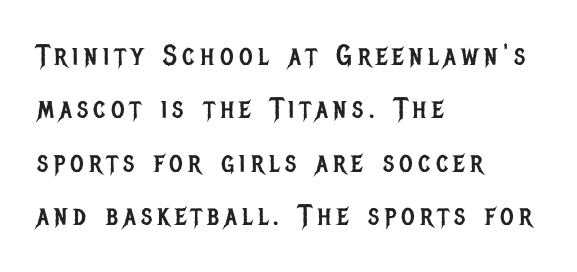
{"serif": "no", "italic": "no", "bold": "no", "weight": "regular", "width": "condensed", "stroke_contrast": "low", "x_height": "large", "monospaced": "no", "underline": "no", "align": "left", "line_spacing_ratio": 1.84, "glyph_px": 29}
